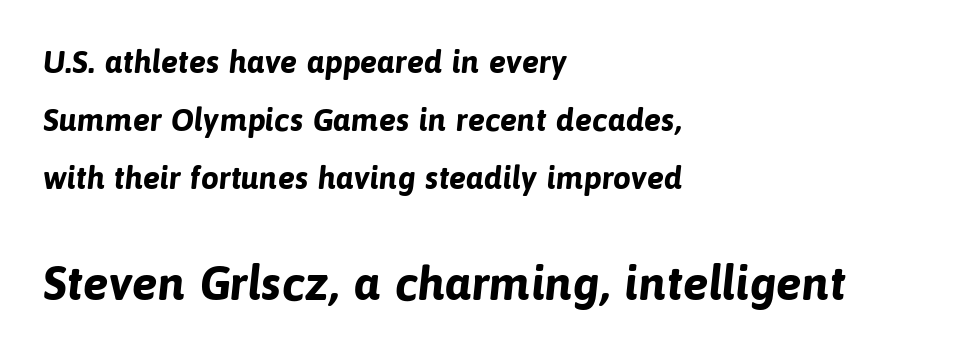
{"serif": "no", "bold": "yes", "weight": "bold", "width": "normal", "stroke_contrast": "low", "x_height": "medium", "monospaced": "no", "underline": "no", "align": "left", "line_spacing_ratio": 1.81, "letter_spacing": "normal", "letter_spacing_em": 0.0, "larger_block": "second", "size_ratio": 1.5, "glyph_px": 48}
